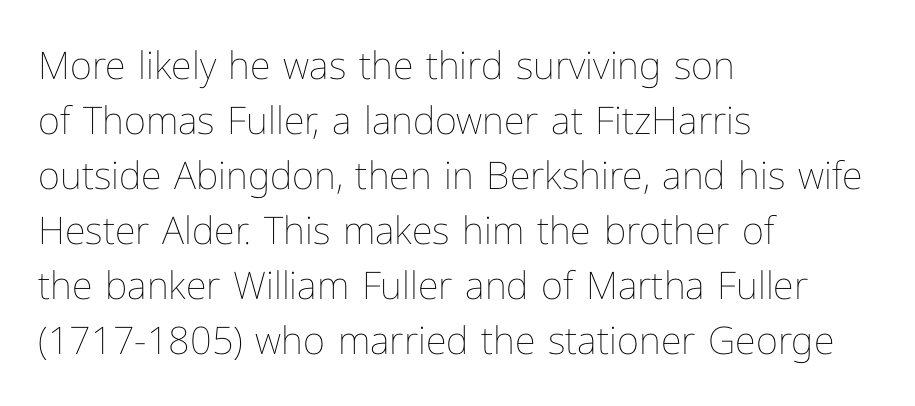
The passage shown is typed in a proportional face where columns would drift. Underlining? Definitely not there. Short and long lines alike share a common starting point at left. The type is set solid horizontally, with unmodified tracking.
